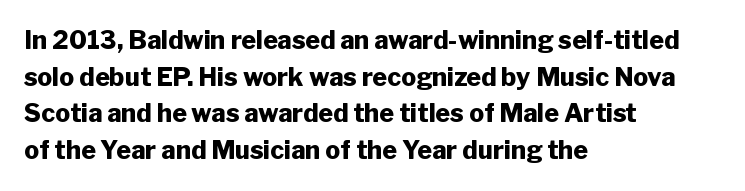
Q: Is the text bold? A: Yes.
Q: Is the text italic (slanted)? A: No, it is upright.
Q: Is the text underlined? A: No.
Q: How is the paragraph aligned? A: Left-aligned.
Q: Is the spacing between letters normal or unusually wide? A: Normal.
Q: Is the spacing between lines tight, normal or loose? A: Normal.
